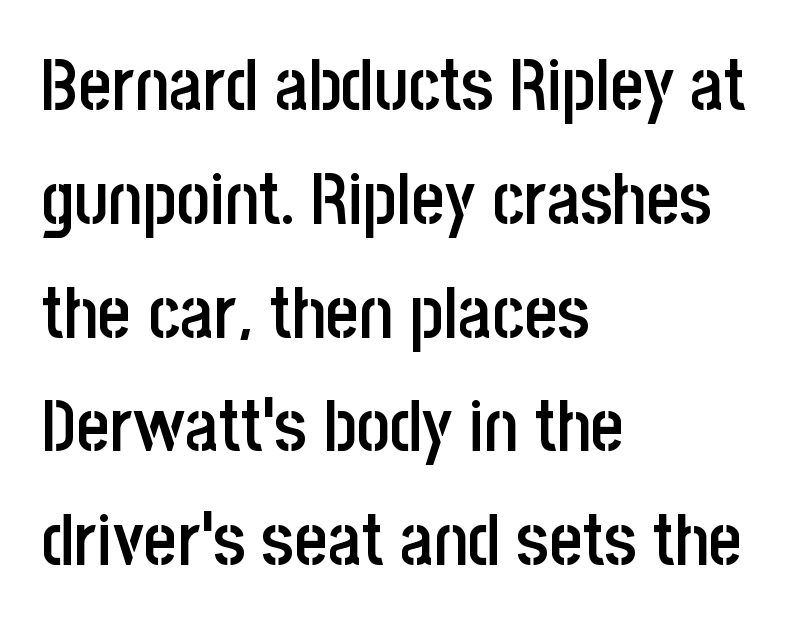
{"serif": "no", "italic": "no", "bold": "semi", "weight": "semibold", "width": "condensed", "stroke_contrast": "low", "x_height": "large", "monospaced": "no", "underline": "no", "align": "left", "line_spacing": "normal", "line_spacing_ratio": 1.58, "letter_spacing": "normal", "letter_spacing_em": 0.0, "glyph_px": 72}
